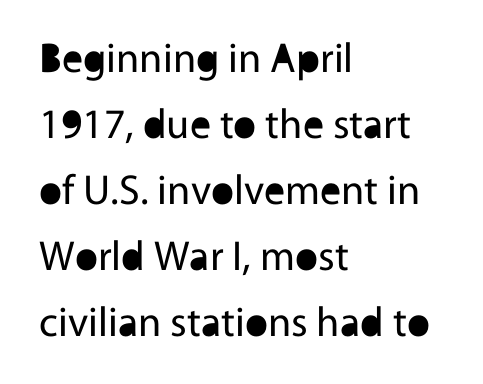
{"serif": "no", "italic": "no", "bold": "no", "weight": "regular", "width": "normal", "x_height": "medium", "monospaced": "no", "underline": "no", "align": "left", "line_spacing": "normal", "line_spacing_ratio": 1.57, "letter_spacing": "normal", "letter_spacing_em": 0.0, "glyph_px": 42}
